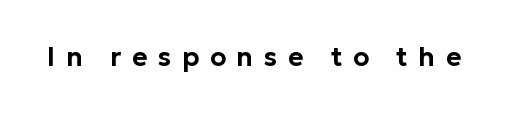
Q: Is the text italic (slanted)? A: No, it is upright.
Q: Is the text underlined? A: No.
Q: Is the spacing between letters normal or unusually wide? A: Unusually wide.
